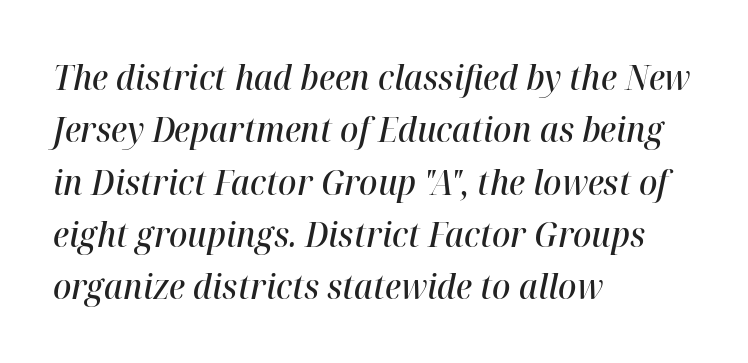
Q: Is the text bold? A: Semi-bold.
Q: Is the text italic (slanted)? A: Yes, it leans right by about 12 degrees.
Q: Is the text underlined? A: No.
Q: How is the paragraph aligned? A: Left-aligned.
Q: Is the spacing between letters normal or unusually wide? A: Normal.
Q: Is the spacing between lines tight, normal or loose? A: Normal.
Q: Width (condensed, normal, or wide)? A: Normal.
Q: Stroke contrast? A: High.
Q: x-height? A: Medium.
Q: Monospaced? A: No.
